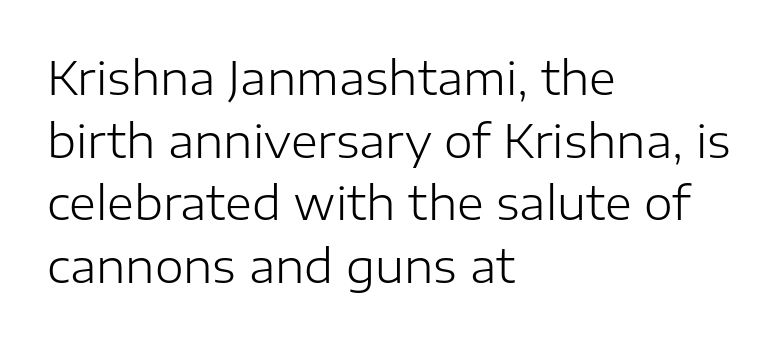
Q: Is the text bold? A: No.
Q: Is the text italic (slanted)? A: No, it is upright.
Q: Is the typeface a serif or a sans-serif typeface? A: Sans-serif.
Q: Is the text underlined? A: No.
Q: How is the paragraph aligned? A: Left-aligned.
Q: Is the spacing between letters normal or unusually wide? A: Normal.
Q: Is the spacing between lines tight, normal or loose? A: Normal.
Q: Width (condensed, normal, or wide)? A: Normal.
Q: Stroke contrast? A: Low.
Q: x-height? A: Medium.
Q: Monospaced? A: No.
